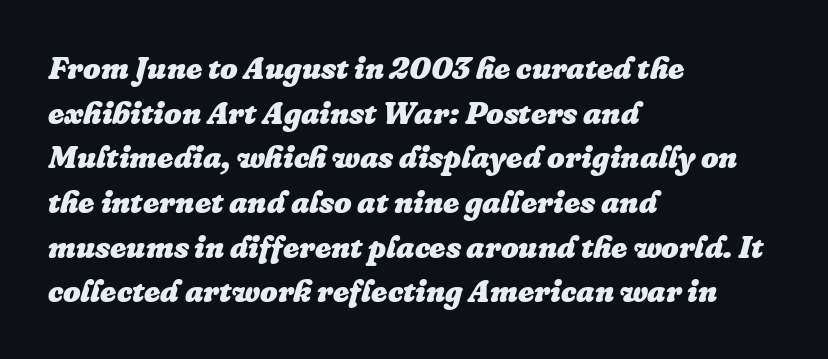
Its strokes are broad and dark, the hallmark of bold type. Is there much room between lines? A standard amount, neither cramped nor airy. Slanted lettering throughout. Each letter keeps its own natural width here, so spacing adapts to shape. The gaps between neighbouring characters are ordinary and unremarkable.
